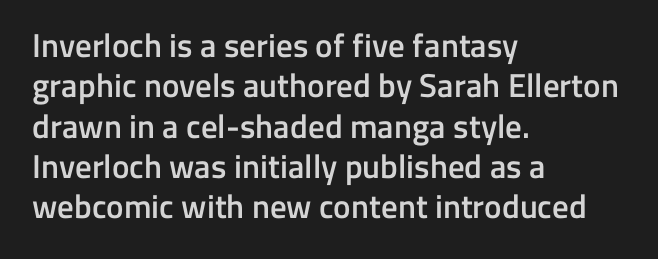
The image shows 33 px semibold sans-serif type, upright; set left-aligned, line spacing 1.22x, normal letter spacing, not underlined; low stroke contrast and a medium x-height.
